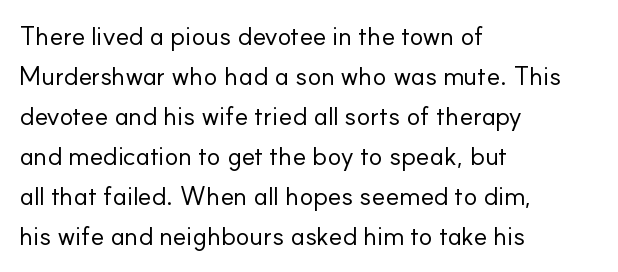
Descender tails drop into unmarked territory. Stroke mass is kept to a normal reading level or below. Default kerning and tracking; the words read as compact shapes. Teacher's note: observe the even left margin — that is flush-left alignment.
